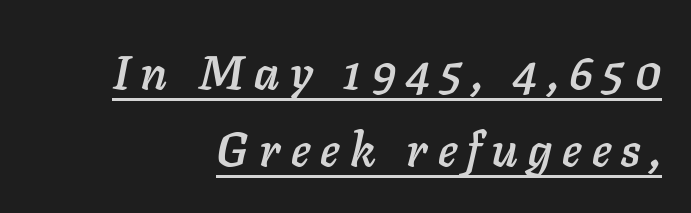
The image shows 47 px text type, italic (leaning right); set right-aligned, normal line spacing (1.64x), unusually wide letter spacing (+0.22 em), underlined; low stroke contrast and a medium x-height.
